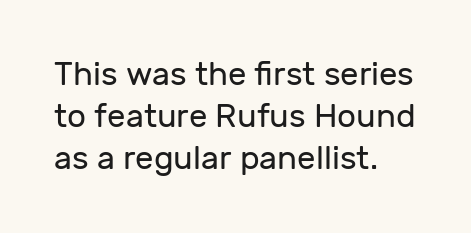
{"serif": "no", "italic": "no", "bold": "no", "weight": "regular", "width": "normal", "stroke_contrast": "low", "x_height": "medium", "monospaced": "no", "underline": "no", "align": "left", "line_spacing": "normal", "line_spacing_ratio": 1.28, "letter_spacing": "normal", "letter_spacing_em": 0.0, "glyph_px": 33}
